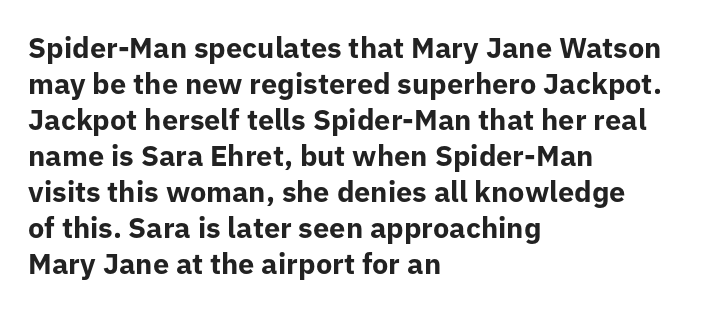
The image shows 29 px bold sans-serif type, upright; set left-aligned, line spacing 1.24x, normal letter spacing, not underlined; low stroke contrast and a medium x-height.
